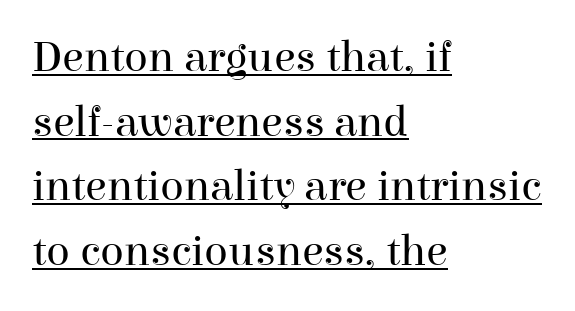
Q: Is the text bold? A: No.
Q: Is the text italic (slanted)? A: No, it is upright.
Q: Is the typeface a serif or a sans-serif typeface? A: Serif.
Q: Is the text underlined? A: Yes.
Q: How is the paragraph aligned? A: Left-aligned.
Q: Is the spacing between letters normal or unusually wide? A: Normal.
Q: Is the spacing between lines tight, normal or loose? A: Normal.
Q: Width (condensed, normal, or wide)? A: Normal.
Q: Stroke contrast? A: High.
Q: x-height? A: Medium.
Q: Monospaced? A: No.
